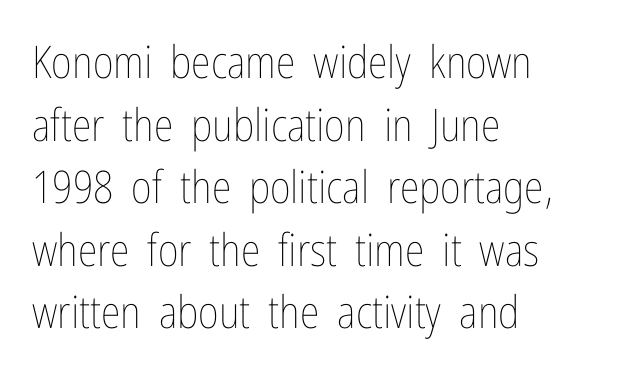
{"italic": "no", "bold": "no", "weight": "thin", "width": "condensed", "stroke_contrast": "low", "x_height": "medium", "monospaced": "no", "underline": "no", "align": "left", "line_spacing": "normal", "line_spacing_ratio": 1.39, "letter_spacing": "normal", "letter_spacing_em": 0.0, "glyph_px": 45}
